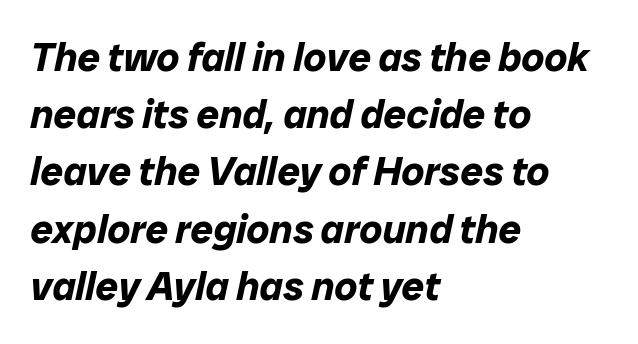
Designer's note — italics engaged. Compared with typical body copy, the letter spacing here is the same. The setting favours the left margin, as ordinary paragraphs usually do. Stroke thickness is high; the sample reads as a true bold. Vertically, the passage feels balanced, rows spaced as you'd expect. Glance below the letters and you will spot only blank space.
